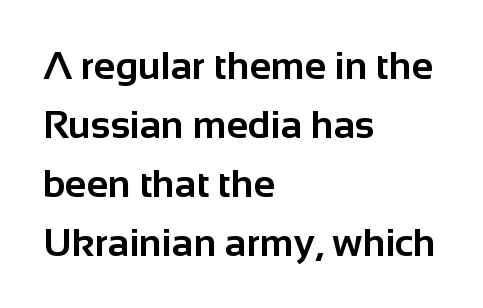
Q: Is the text bold? A: Yes.
Q: Is the text italic (slanted)? A: No, it is upright.
Q: Is the typeface a serif or a sans-serif typeface? A: Sans-serif.
Q: Is the text underlined? A: No.
Q: How is the paragraph aligned? A: Left-aligned.
Q: Is the spacing between letters normal or unusually wide? A: Normal.
Q: Is the spacing between lines tight, normal or loose? A: Normal.
Q: Width (condensed, normal, or wide)? A: Normal.
Q: Stroke contrast? A: Low.
Q: x-height? A: Medium.
Q: Monospaced? A: No.
